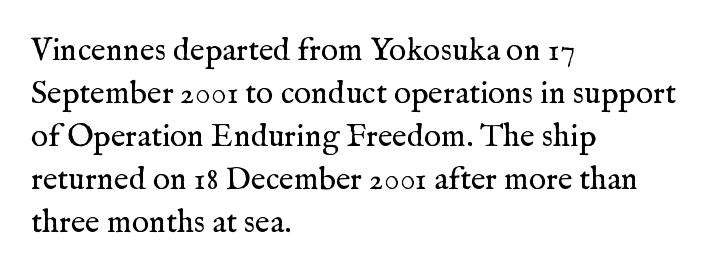
The image shows 32 px regular-weight serif type, upright; set left-aligned, normal line spacing (1.34x), normal letter spacing, not underlined; medium stroke contrast and a medium x-height.
